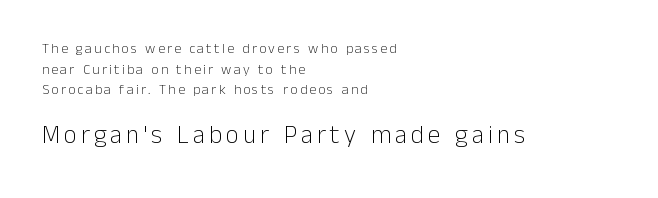
Normally led — the rows are evenly, conventionally spaced. Lines of text with bare space underneath. Nope, not italic — everything's standing straight. Weight: in the light-to-regular range.
